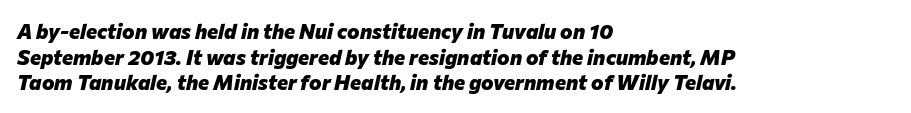
The image shows 21 px bold type, italic (leaning right); set left-aligned, line spacing 1.22x, normal letter spacing, not underlined.
